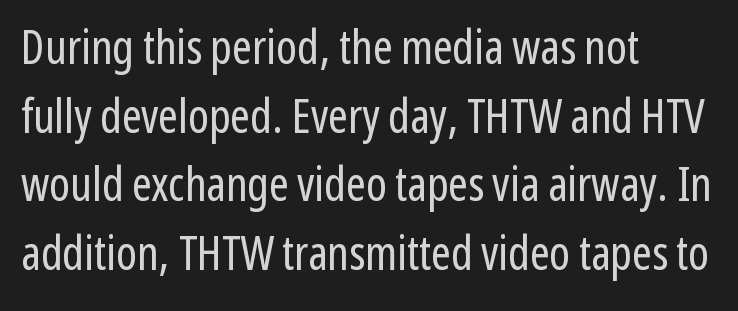
Q: Is the text bold? A: No.
Q: Is the text italic (slanted)? A: No, it is upright.
Q: Is the typeface a serif or a sans-serif typeface? A: Sans-serif.
Q: Is the text underlined? A: No.
Q: How is the paragraph aligned? A: Left-aligned.
Q: Is the spacing between letters normal or unusually wide? A: Normal.
Q: Is the spacing between lines tight, normal or loose? A: Normal.
Q: Width (condensed, normal, or wide)? A: Condensed.
Q: Stroke contrast? A: Low.
Q: x-height? A: Medium.
Q: Monospaced? A: No.
